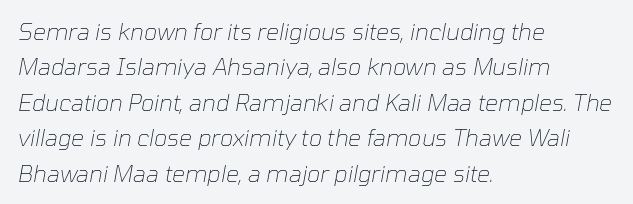
{"italic": "yes", "lean": "right", "slant_degrees": 10, "bold": "no", "underline": "no", "align": "left", "line_spacing": "normal", "line_spacing_ratio": 1.54, "letter_spacing": "normal", "letter_spacing_em": 0.0, "glyph_px": 23}
